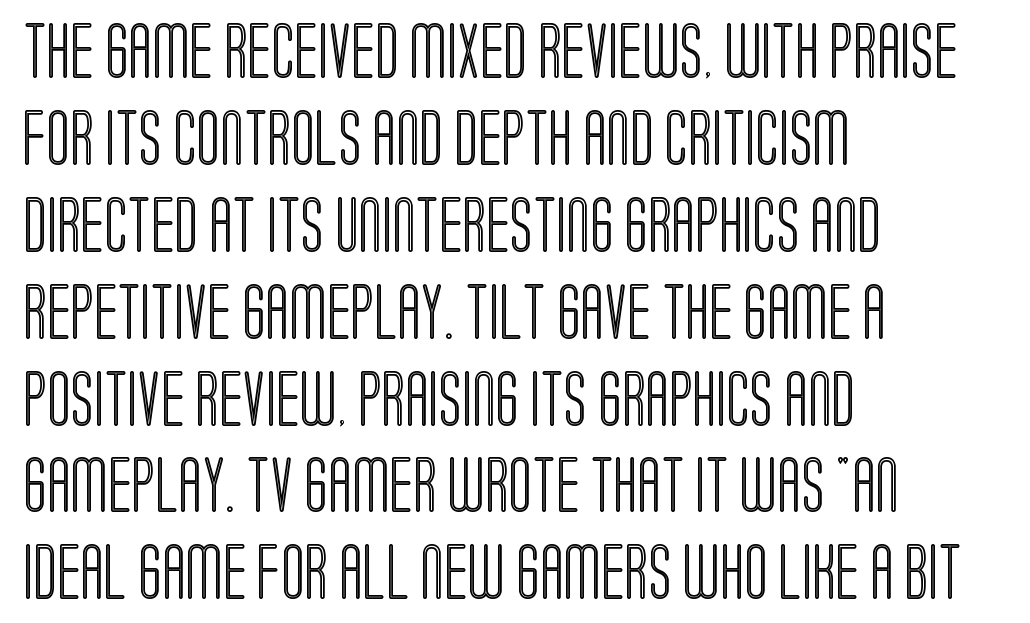
The face used here is proportionally spaced, like ordinary book or web type. The letters sit at their default tracking, neither squeezed nor spread. Compared with a centered layout, this one pins lines to the left instead. Notice how descenders clear the ascenders below comfortably — that's standard leading. When letters stand straight like this, we call the style roman or upright. Descenders are the only things crossing below the line.
